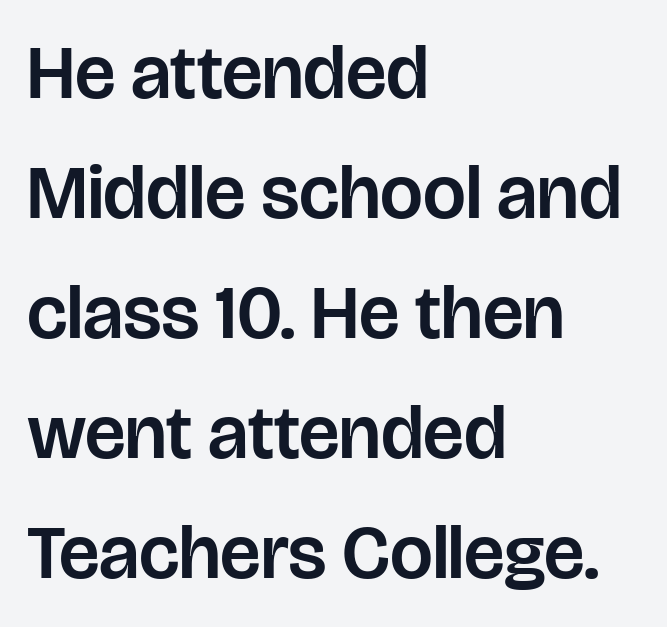
Quick note: not italic, upright. Each letter keeps its own natural width here, so spacing adapts to shape. This is sans-serif lettering, the kind often seen on screens and signage. The baseline area is clear.
